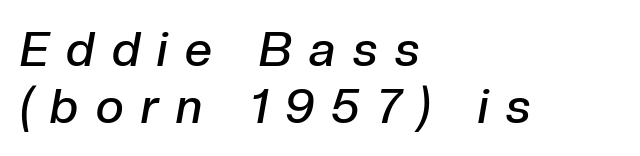
The image shows 48 px semibold type, italic (leaning right); set left-aligned, line spacing 1.19x, unusually wide letter spacing (+0.37 em), not underlined; low stroke contrast and a medium x-height.
